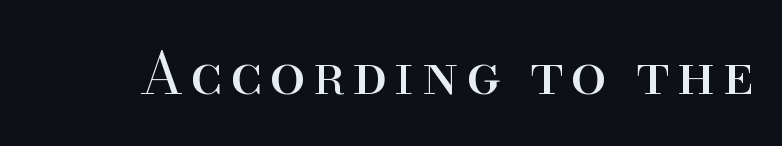
Spacing verdict: proportional, widths tailored to each character. The glyphs in this specimen are seriffed. The passage shown is not underscored anywhere. Is this a heavy cut? Hardly; it is regular or lighter.
